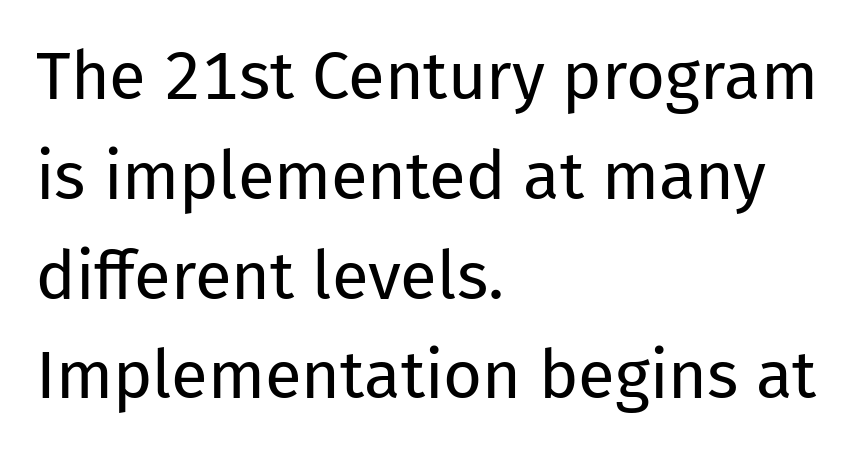
The image shows 67 px regular-weight sans-serif type, upright; set left-aligned, normal line spacing (1.49x), normal letter spacing, not underlined; low stroke contrast and a medium x-height.
